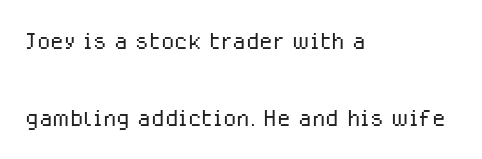
Layout note: lines flush left. Think of a printed novel: that variable character pitch is what you see here. Just letters on the line, the space beneath them empty. Ascenders rise straight up at ninety degrees.
